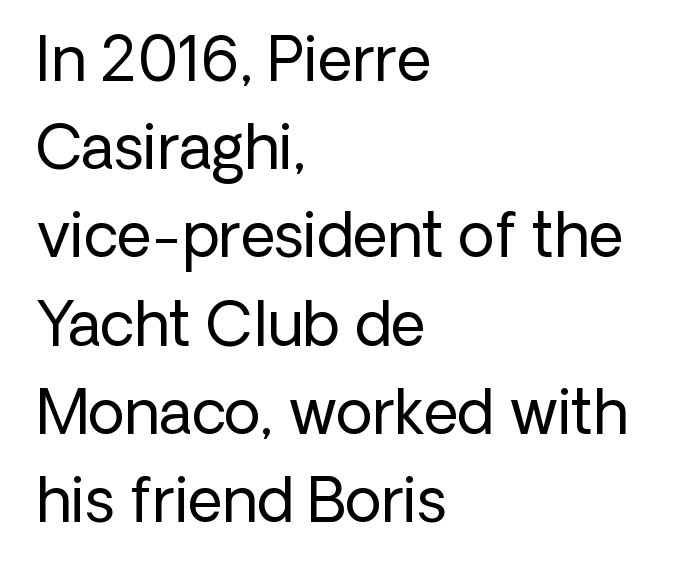
Font category for this specimen: sans-serif. Descenders are the only things crossing below the line. No extra tracking has been applied to these lines. Leading: standard.
